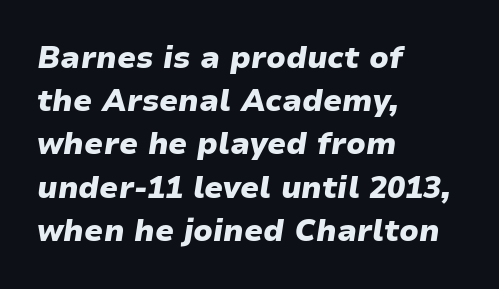
The image shows 30 px heavy, wide type, italic (leaning right); set left-aligned, normal line spacing (1.44x), normal letter spacing, not underlined; low stroke contrast and a medium x-height.
